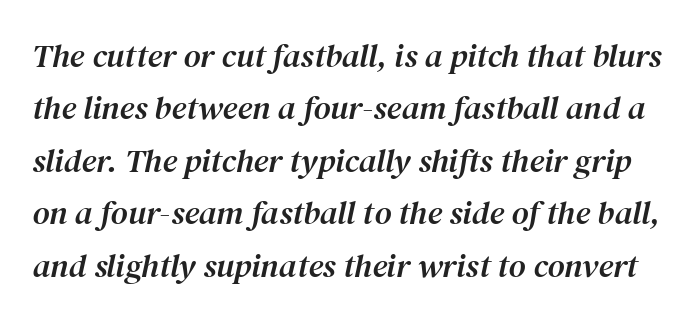
The letters are slanted; this is an italic face. Vertical spacing — default. Tracking here is standard; glyphs follow each other at the usual distance. Type without underlining. The letters carry serifs — small finishing strokes at the ends of their stems. The passage shown is typed in a proportional face where columns would drift.
